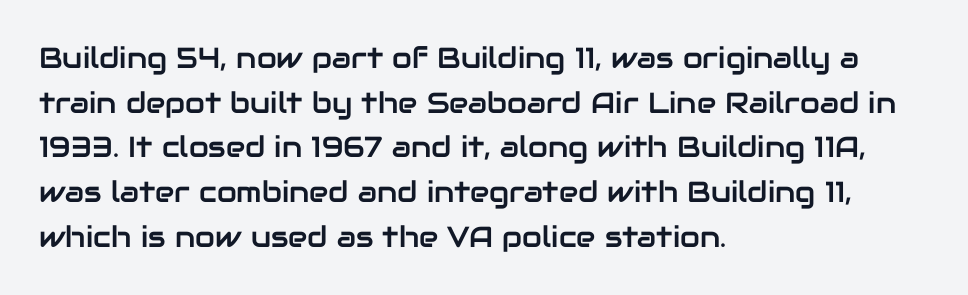
The image shows 29 px sans-serif type, upright; set left-aligned, normal line spacing (1.54x), normal letter spacing, not underlined; low stroke contrast and a medium x-height.
